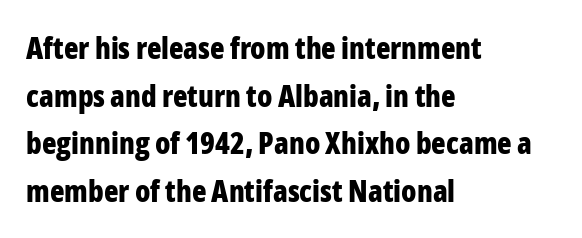
The image shows 30 px bold, condensed sans-serif type, upright; set left-aligned, normal line spacing (1.59x), normal letter spacing, not underlined; low stroke contrast and a medium x-height.
